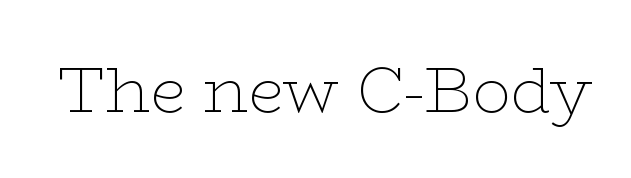
Designer's note — italics off, roman on. Note the varied advance widths — an 'i' is clearly narrower than an 'm'. Each row of text sits above clean, open space. Font category for this specimen: serif. Each stroke keeps to a modest, everyday thickness or less. Observe the ordinary spacing: letters are neighbours, not strangers.
